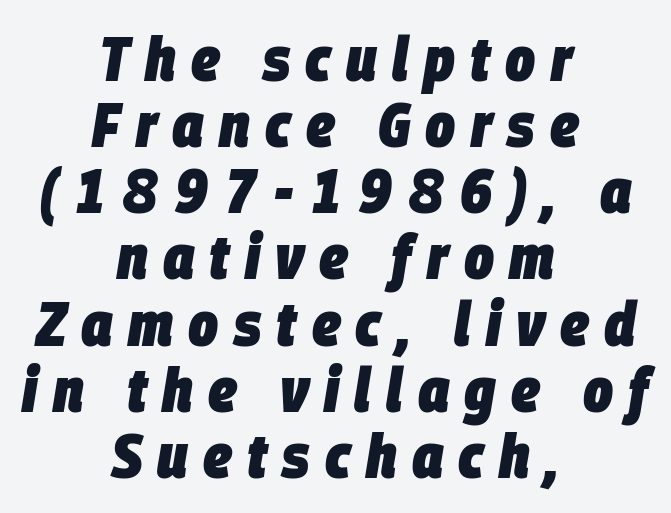
Q: Is the text bold? A: Yes.
Q: Is the text italic (slanted)? A: Yes, it leans right by about 9 degrees.
Q: Is the text underlined? A: No.
Q: How is the paragraph aligned? A: Centered.
Q: Is the spacing between letters normal or unusually wide? A: Unusually wide.
Q: Is the spacing between lines tight, normal or loose? A: Tight.
Q: Width (condensed, normal, or wide)? A: Condensed.
Q: Stroke contrast? A: Low.
Q: x-height? A: Large.
Q: Monospaced? A: No.
